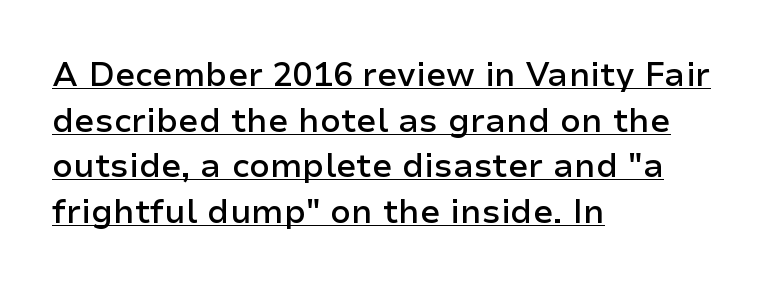
Q: Is the text bold? A: Semi-bold.
Q: Is the text italic (slanted)? A: No, it is upright.
Q: Is the typeface a serif or a sans-serif typeface? A: Sans-serif.
Q: Is the text underlined? A: Yes.
Q: How is the paragraph aligned? A: Left-aligned.
Q: Is the spacing between letters normal or unusually wide? A: Normal.
Q: Is the spacing between lines tight, normal or loose? A: Normal.
Q: Width (condensed, normal, or wide)? A: Normal.
Q: Stroke contrast? A: Low.
Q: x-height? A: Medium.
Q: Monospaced? A: No.
